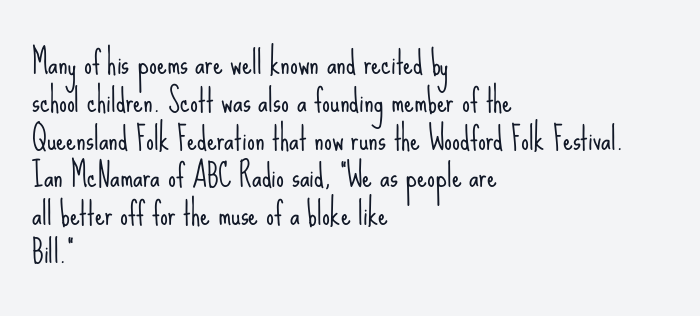
The image shows 31 px light, condensed sans-serif type, upright; set left-aligned, line spacing 1.22x, normal letter spacing, not underlined; low stroke contrast and a small x-height.
